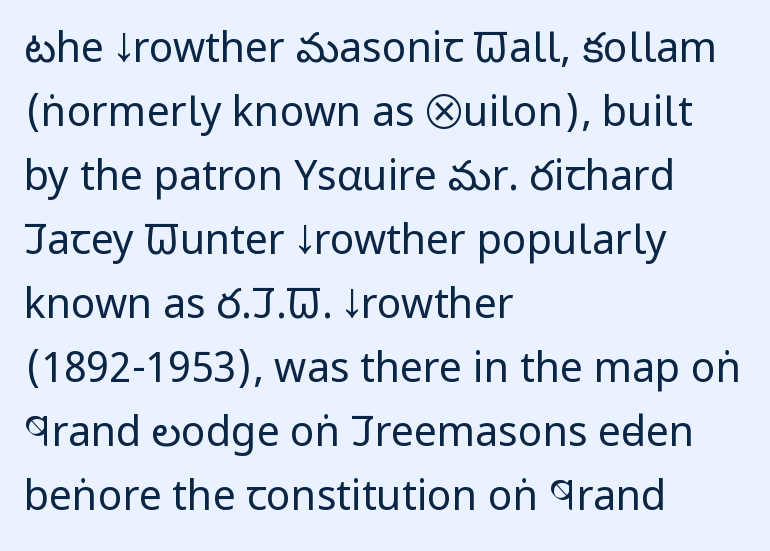
The image shows 41 px regular-weight, condensed sans-serif type, upright; set left-aligned, normal line spacing (1.56x), normal letter spacing, not underlined; low stroke contrast and a large x-height.
